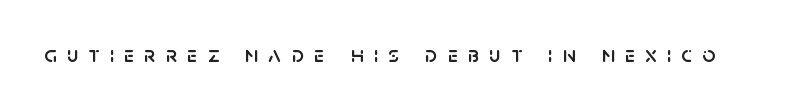
The image shows 23 px text type, upright; set unusually wide letter spacing (+0.45 em), not underlined.
